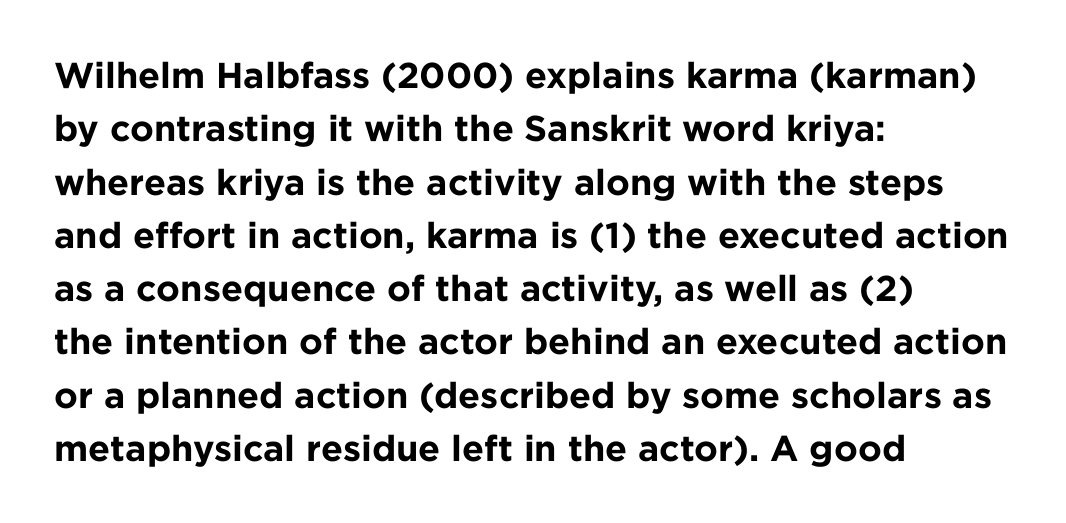
{"serif": "no", "italic": "no", "bold": "yes", "weight": "bold", "width": "normal", "stroke_contrast": "low", "x_height": "medium", "monospaced": "no", "underline": "no", "align": "left", "line_spacing": "normal", "line_spacing_ratio": 1.48, "letter_spacing": "normal", "letter_spacing_em": 0.0, "glyph_px": 36}
